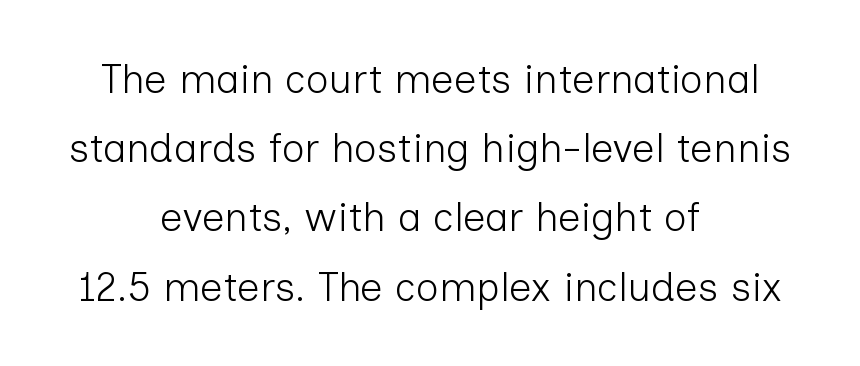
{"serif": "no", "italic": "no", "bold": "no", "weight": "light", "width": "normal", "stroke_contrast": "low", "x_height": "medium", "monospaced": "no", "underline": "no", "align": "center", "line_spacing_ratio": 1.73, "letter_spacing": "normal", "letter_spacing_em": 0.0, "glyph_px": 40}
